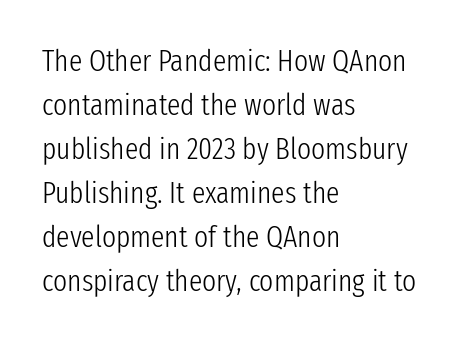
{"serif": "no", "italic": "no", "bold": "no", "weight": "light", "width": "condensed", "stroke_contrast": "low", "x_height": "medium", "monospaced": "no", "underline": "no", "align": "left", "line_spacing": "normal", "line_spacing_ratio": 1.47, "letter_spacing": "normal", "letter_spacing_em": 0.0, "glyph_px": 30}
